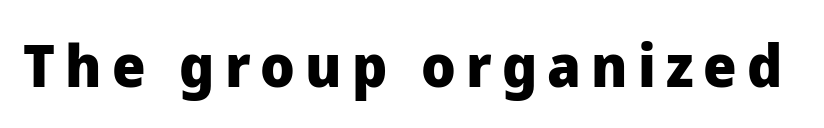
The image shows 59 px heavy sans-serif type, upright; set not underlined; low stroke contrast and a medium x-height.
